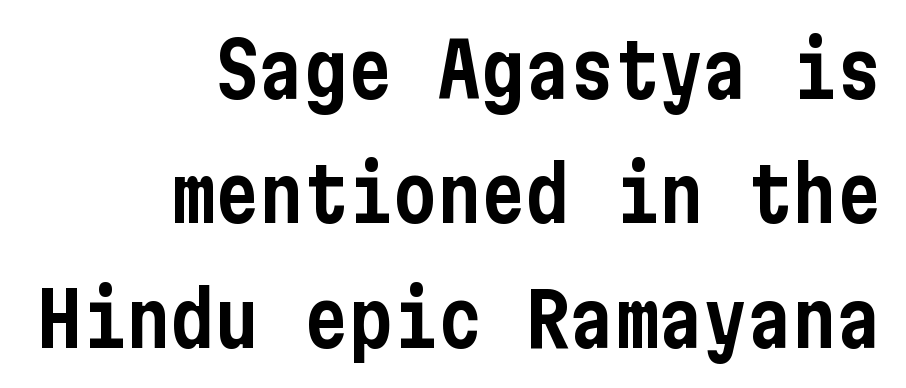
Letters rest on an invisible, unmarked baseline. Leading matches the norm, producing a regular column. No extra tracking has been applied to these lines. Do the letters lean? They stand straight. A student would call this right alignment; a typographer would say flush right, rag left. The glyphs in this specimen are sans serif.
